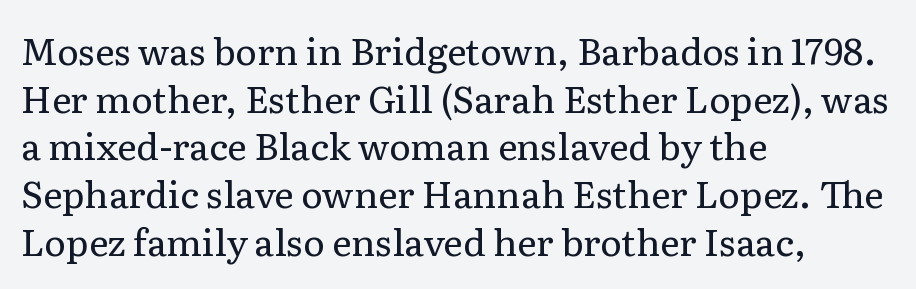
{"serif": "yes", "italic": "no", "bold": "no", "weight": "regular", "width": "normal", "stroke_contrast": "low", "x_height": "medium", "monospaced": "no", "underline": "no", "align": "left", "line_spacing": "normal", "line_spacing_ratio": 1.29, "letter_spacing": "normal", "letter_spacing_em": 0.0, "glyph_px": 37}
